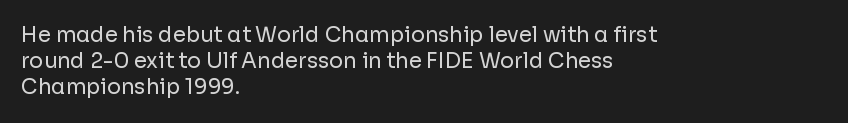
Q: Is the text bold? A: No.
Q: Is the text italic (slanted)? A: No, it is upright.
Q: Is the text underlined? A: No.
Q: How is the paragraph aligned? A: Left-aligned.
Q: Is the spacing between letters normal or unusually wide? A: Normal.
Q: Is the spacing between lines tight, normal or loose? A: Normal.
